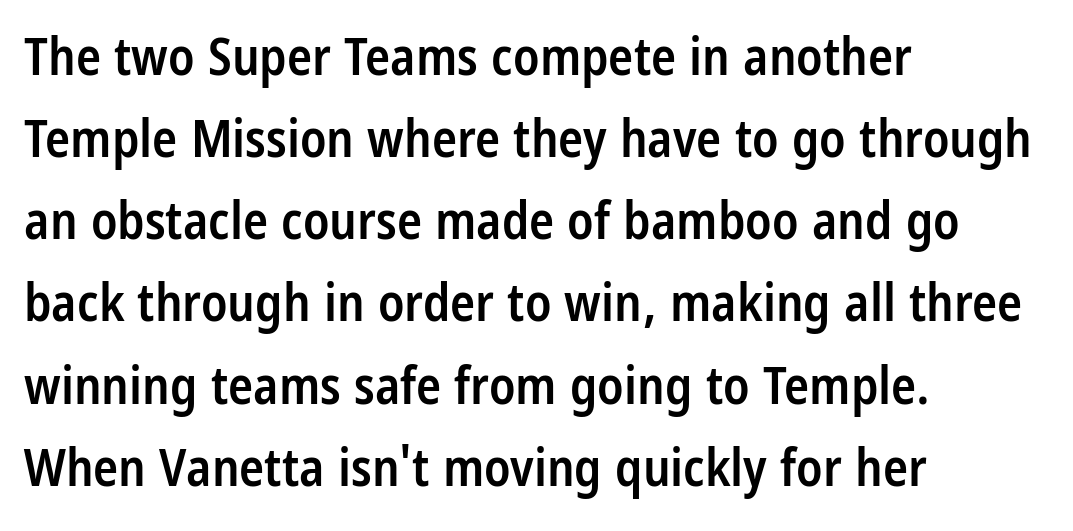
The image shows 52 px semibold, condensed sans-serif type, upright; set left-aligned, normal line spacing (1.58x), normal letter spacing, not underlined; low stroke contrast and a large x-height.
